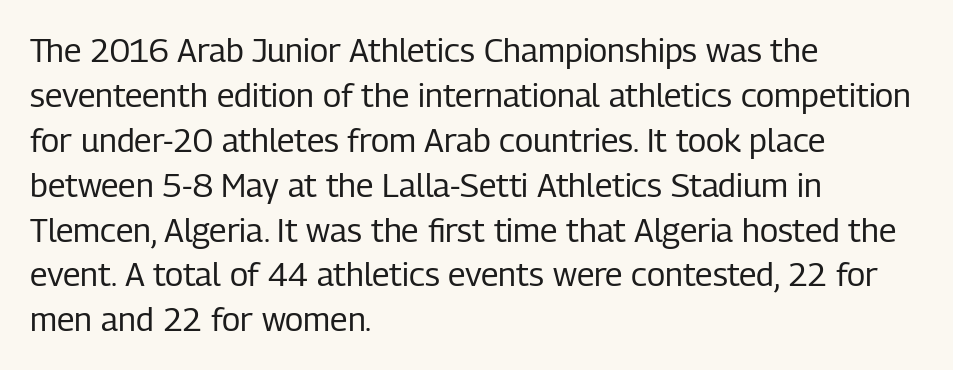
The image shows 33 px regular-weight, condensed sans-serif type, upright; set left-aligned, normal line spacing (1.36x), normal letter spacing, not underlined; low stroke contrast and a medium x-height.
